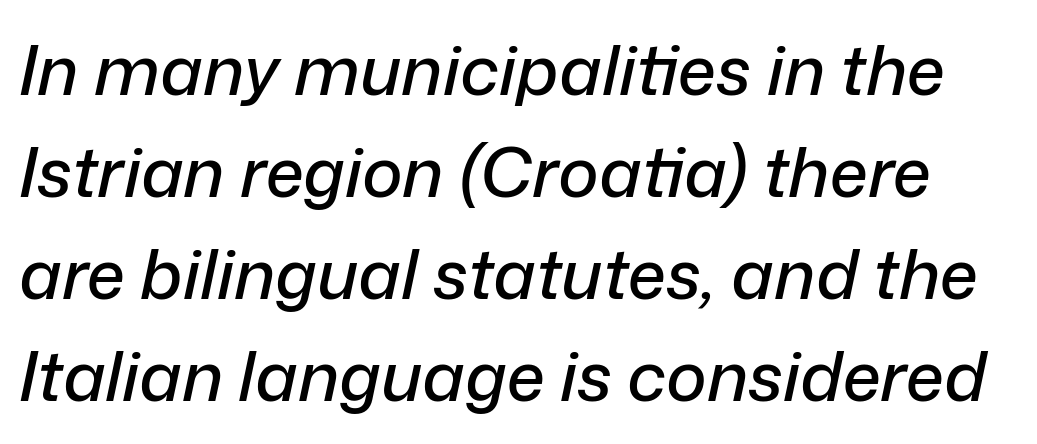
Compared with ordinary roman type, these characters are visibly tilted. Character widths vary here, with narrow letters taking less room than wide ones. Letter spacing: default. Nobody drew a line under any word here. This block has exactly the height ordinary leading produces.
